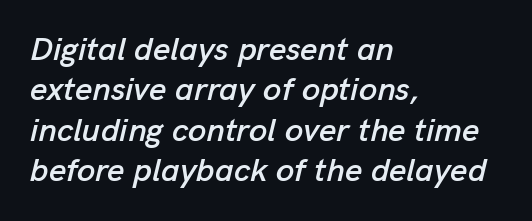
Q: Is the text italic (slanted)? A: Yes, it leans right by about 13 degrees.
Q: Is the text underlined? A: No.
Q: How is the paragraph aligned? A: Left-aligned.
Q: Is the spacing between letters normal or unusually wide? A: Normal.
Q: Width (condensed, normal, or wide)? A: Normal.
Q: Stroke contrast? A: Low.
Q: x-height? A: Medium.
Q: Monospaced? A: No.
